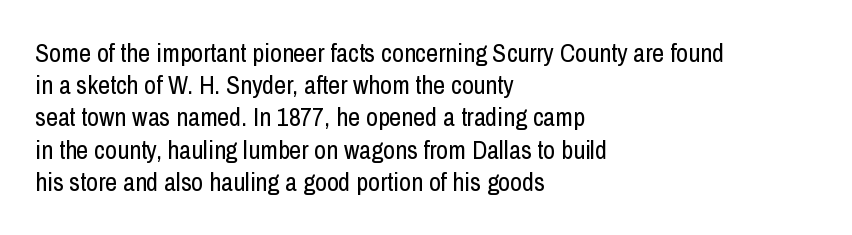
Q: Is the text bold? A: No.
Q: Is the text italic (slanted)? A: No, it is upright.
Q: Is the text underlined? A: No.
Q: How is the paragraph aligned? A: Left-aligned.
Q: Is the spacing between letters normal or unusually wide? A: Normal.
